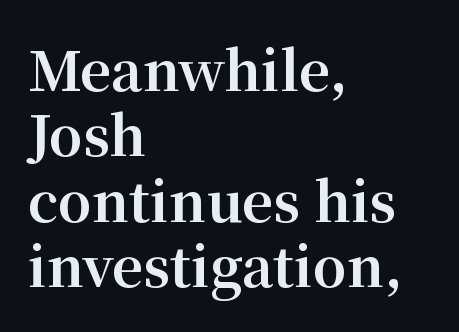
Q: Is the text bold? A: Yes.
Q: Is the text italic (slanted)? A: No, it is upright.
Q: Is the typeface a serif or a sans-serif typeface? A: Serif.
Q: Is the text underlined? A: No.
Q: How is the paragraph aligned? A: Left-aligned.
Q: Is the spacing between letters normal or unusually wide? A: Normal.
Q: Width (condensed, normal, or wide)? A: Normal.
Q: Stroke contrast? A: Medium.
Q: x-height? A: Medium.
Q: Monospaced? A: No.
